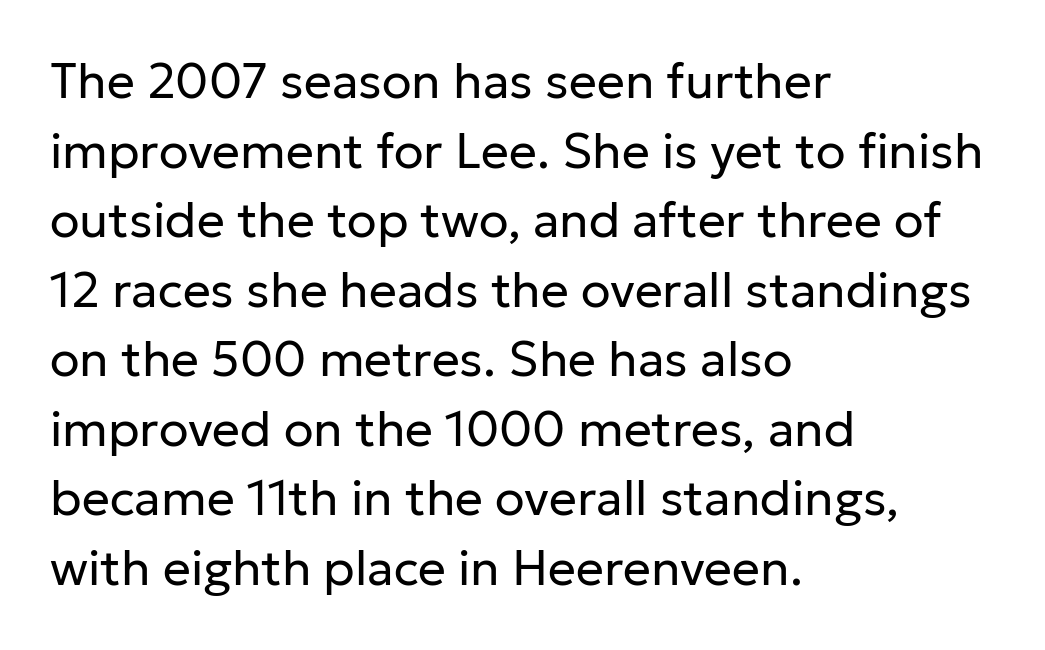
The image shows 49 px regular-weight sans-serif type, upright; set left-aligned, normal line spacing (1.42x), normal letter spacing, not underlined; low stroke contrast and a medium x-height.
